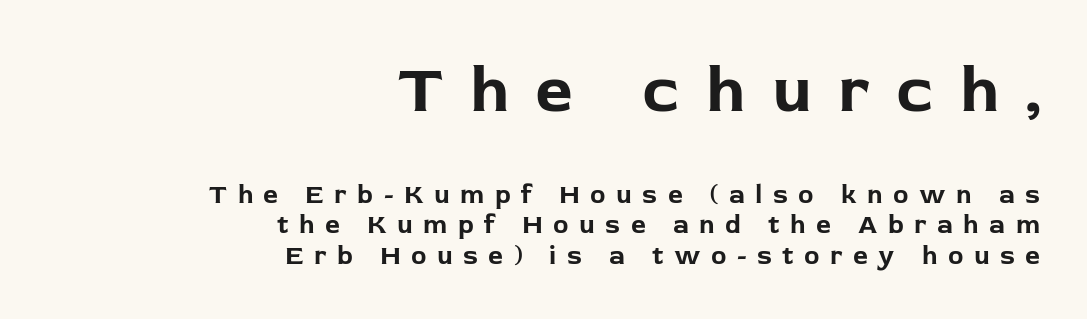
The image shows 66 px bold sans-serif type, upright; set right-aligned, line spacing 1.18x, unusually wide letter spacing (+0.4 em), not underlined; the first (top) block is 2.54x larger; low stroke contrast and a medium x-height.
